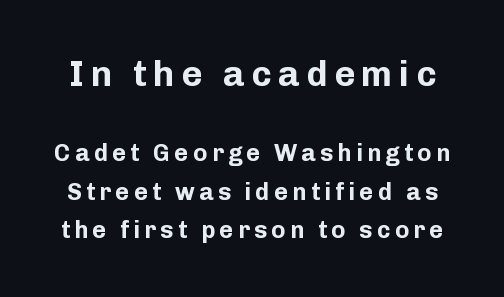
Q: Is the text bold? A: Yes.
Q: Is the text italic (slanted)? A: No, it is upright.
Q: Is the typeface a serif or a sans-serif typeface? A: Sans-serif.
Q: Is the text underlined? A: No.
Q: Is the spacing between lines tight, normal or loose? A: Normal.
Q: Which block of text is set in a larger size, the first (top) or the second (bottom)? A: The first (top) one.
Q: Width (condensed, normal, or wide)? A: Normal.
Q: Stroke contrast? A: Low.
Q: x-height? A: Medium.
Q: Monospaced? A: No.
